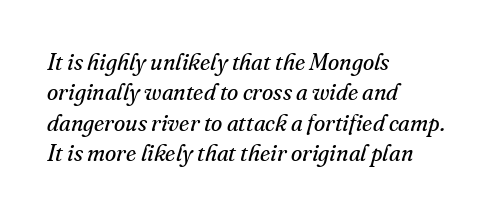
The image shows 23 px text type, italic (leaning right); set left-aligned, normal line spacing (1.32x), normal letter spacing, not underlined.
